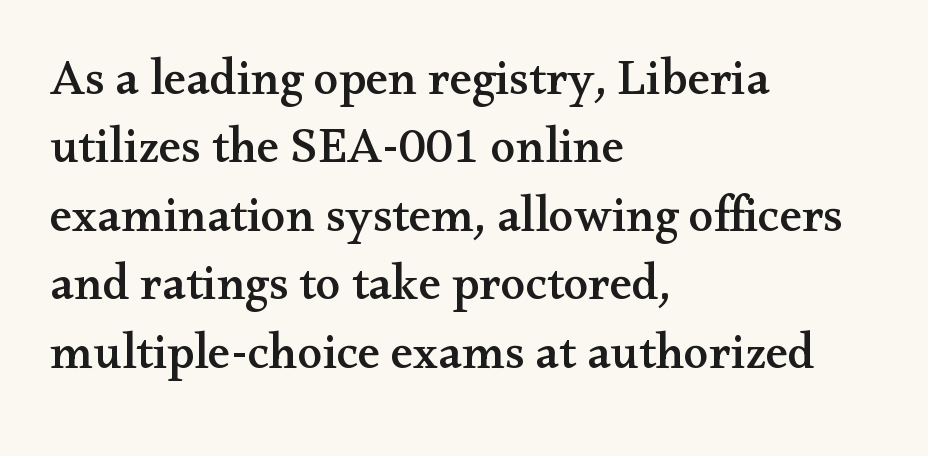
Q: Is the text italic (slanted)? A: No, it is upright.
Q: Is the typeface a serif or a sans-serif typeface? A: Serif.
Q: Is the text underlined? A: No.
Q: How is the paragraph aligned? A: Left-aligned.
Q: Is the spacing between letters normal or unusually wide? A: Normal.
Q: Is the spacing between lines tight, normal or loose? A: Normal.
Q: Width (condensed, normal, or wide)? A: Wide.
Q: Stroke contrast? A: Medium.
Q: x-height? A: Small.
Q: Monospaced? A: No.
